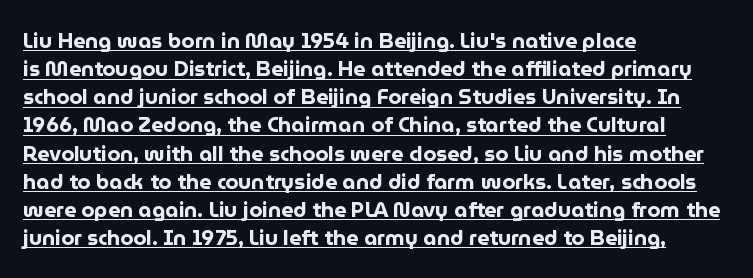
{"italic": "no", "bold": "yes", "underline": "yes", "align": "left", "line_spacing": "normal", "line_spacing_ratio": 1.34, "letter_spacing": "normal", "letter_spacing_em": 0.0, "glyph_px": 21}
